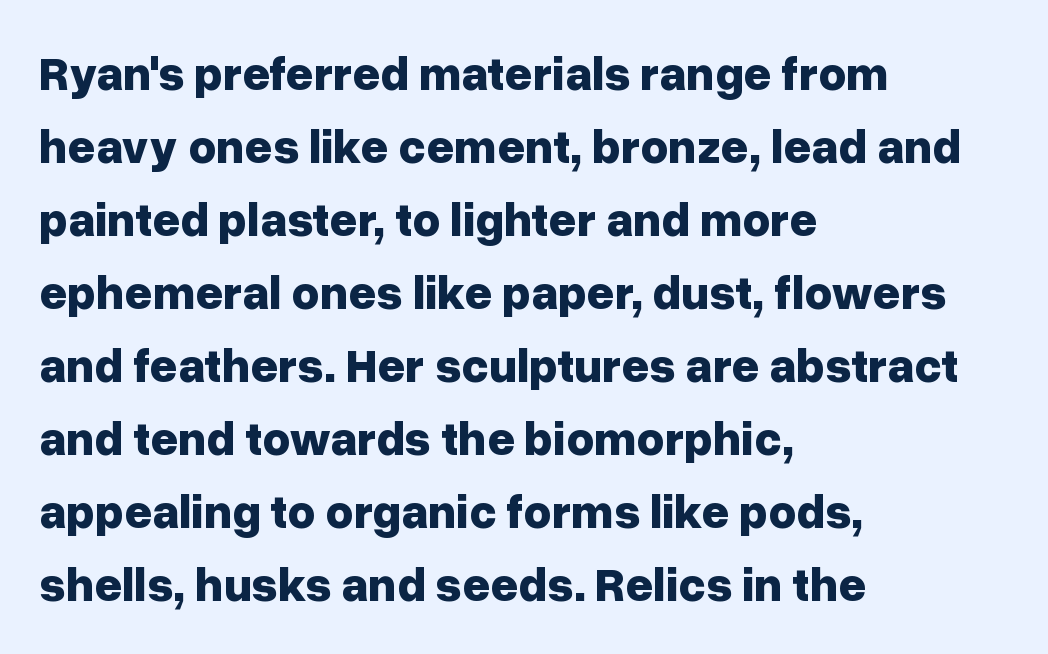
The image shows 48 px bold sans-serif type, upright; set left-aligned, normal line spacing (1.52x), normal letter spacing, not underlined; low stroke contrast and a medium x-height.
